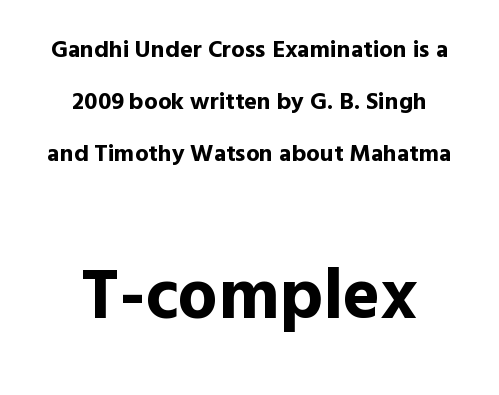
The image shows 71 px bold sans-serif type, upright; set centered, loose line spacing (2.16x), normal letter spacing, not underlined; the second (bottom) block is 2.96x larger; a medium x-height.
